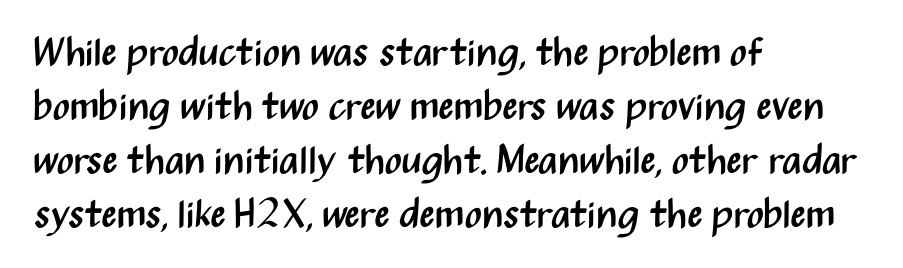
{"serif": "no", "italic": "no", "bold": "no", "weight": "regular", "width": "condensed", "stroke_contrast": "medium", "x_height": "medium", "monospaced": "no", "underline": "no", "align": "left", "line_spacing": "normal", "line_spacing_ratio": 1.35, "letter_spacing": "normal", "letter_spacing_em": 0.0, "glyph_px": 40}
